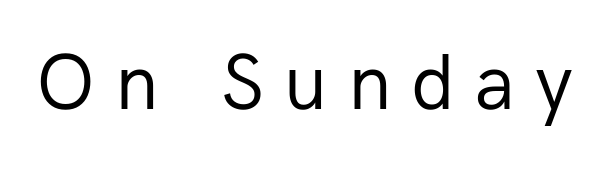
The image shows 80 px regular-weight sans-serif type, upright; set unusually wide letter spacing (+0.25 em), not underlined; low stroke contrast and a medium x-height.
